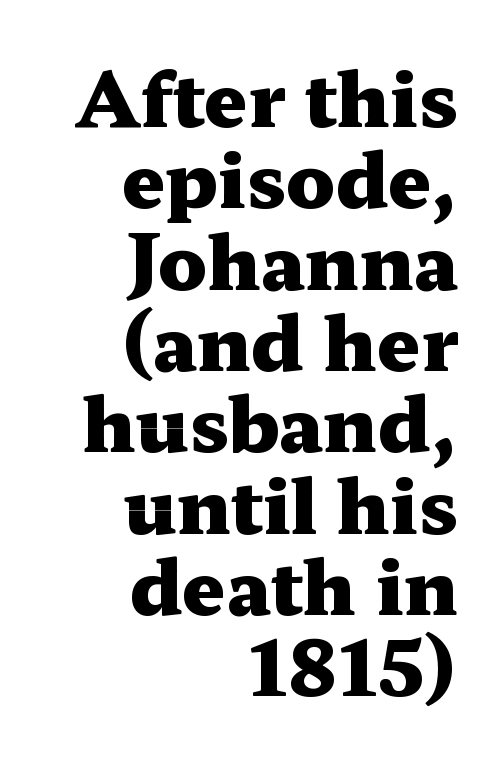
Check the space under the baseline: it is left empty. Each letter's strokes conclude with small projecting serifs. Italic? Not at all — the glyphs are vertical. Reading down the column, the eye jumps only a short way to each next line.
